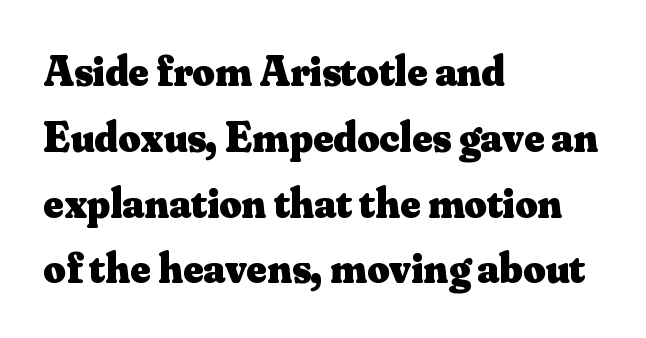
The passage is arranged the way most books set body copy — flush left. Does the leading feel generous? No, just average. Character widths vary here, with narrow letters taking less room than wide ones. Type style note: has serifs.
